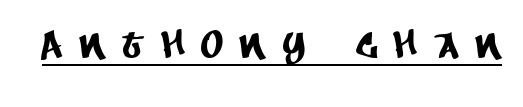
Type style note: lacks serifs. Each letter keeps its own natural width here, so spacing adapts to shape. In terms of letterspacing, this is a distinctly airy, spread setting. Notice how a bar underscores the lettering throughout.
